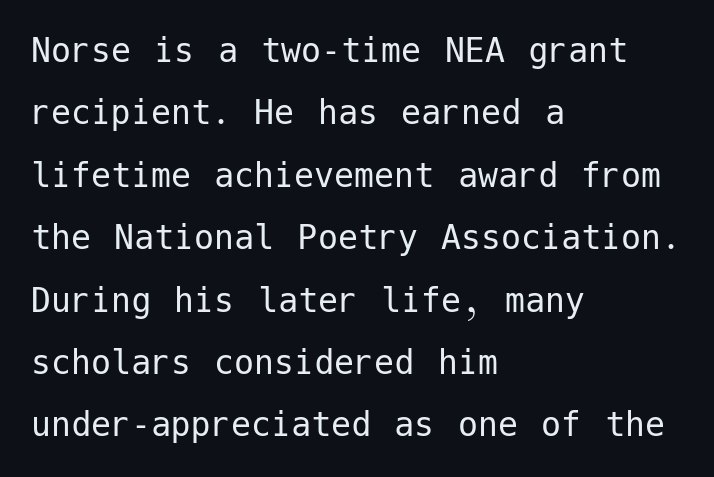
The image shows 40 px regular-weight sans-serif type, upright; set left-aligned, normal line spacing (1.56x), normal letter spacing, not underlined; low stroke contrast and a medium x-height.
